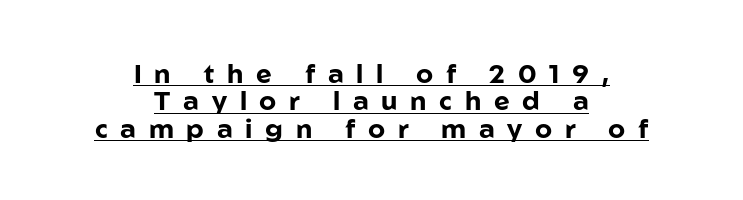
This is the regular roman posture of the typeface. The paragraph shown floats in the horizontal middle. These lines have a slow, spaced-out rhythm from letter to letter. You can see a thin bar hugging the bottom of the glyphs.
